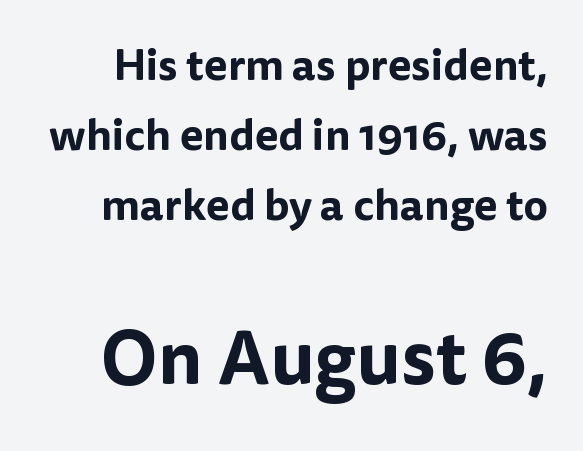
{"serif": "no", "italic": "no", "width": "normal", "stroke_contrast": "low", "x_height": "medium", "monospaced": "no", "underline": "no", "line_spacing": "normal", "line_spacing_ratio": 1.63, "letter_spacing": "normal", "letter_spacing_em": 0.0, "larger_block": "second", "size_ratio": 1.74, "glyph_px": 75}
